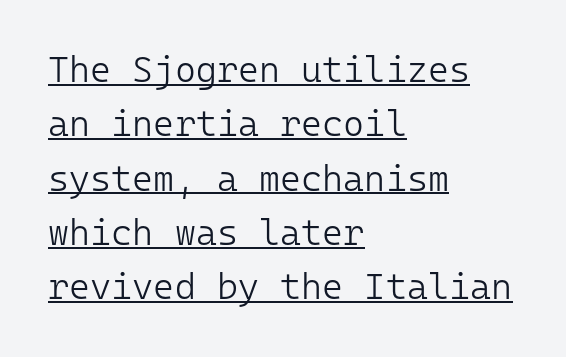
The image shows 36 px light sans-serif type, upright, monospaced; set left-aligned, normal line spacing (1.51x), normal letter spacing, underlined; low stroke contrast and a medium x-height.
